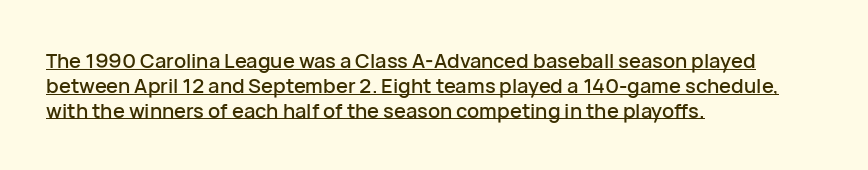
The image shows 20 px text type, upright; set left-aligned, line spacing 1.24x, normal letter spacing, underlined.
